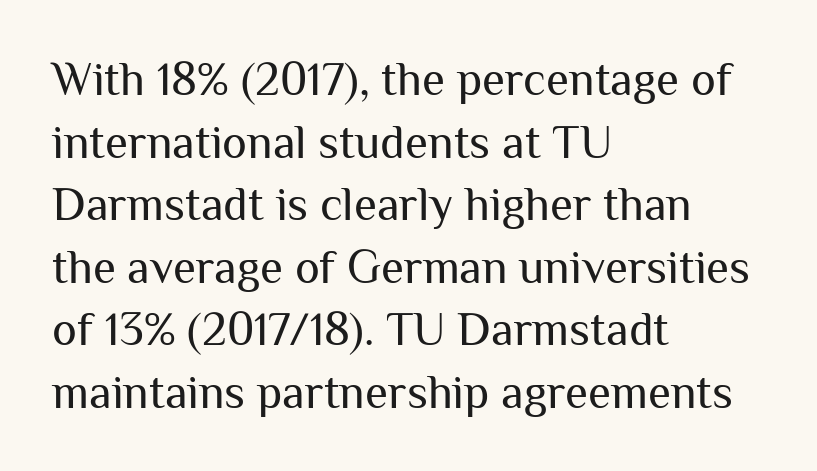
The image shows 47 px regular-weight sans-serif type, upright; set left-aligned, normal line spacing (1.33x), normal letter spacing, not underlined; medium stroke contrast and a medium x-height.
